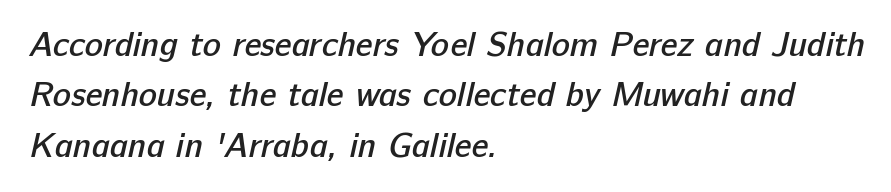
Q: Is the text bold? A: Semi-bold.
Q: Is the typeface a serif or a sans-serif typeface? A: Sans-serif.
Q: Is the text underlined? A: No.
Q: How is the paragraph aligned? A: Left-aligned.
Q: Is the spacing between letters normal or unusually wide? A: Normal.
Q: Is the spacing between lines tight, normal or loose? A: Normal.
Q: Width (condensed, normal, or wide)? A: Normal.
Q: Stroke contrast? A: Low.
Q: x-height? A: Medium.
Q: Monospaced? A: No.
